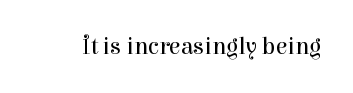
The image shows 24 px text type, upright; set normal letter spacing, not underlined.
